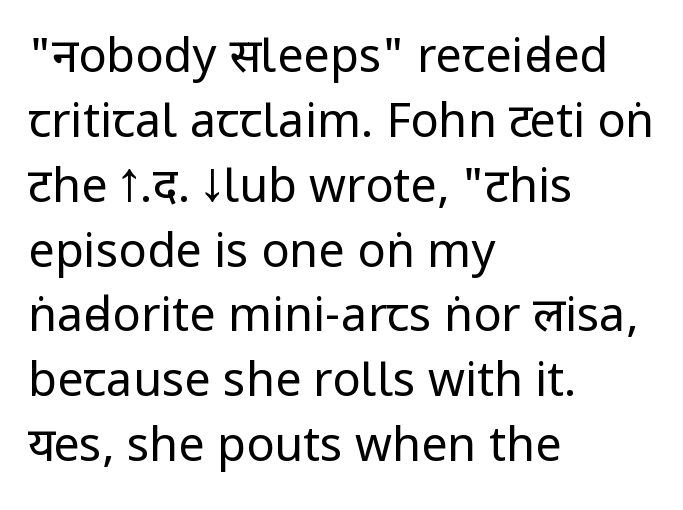
{"serif": "no", "italic": "no", "bold": "no", "weight": "regular", "width": "condensed", "stroke_contrast": "low", "x_height": "large", "monospaced": "no", "underline": "no", "align": "left", "line_spacing": "normal", "line_spacing_ratio": 1.38, "letter_spacing": "normal", "letter_spacing_em": 0.0, "glyph_px": 47}
